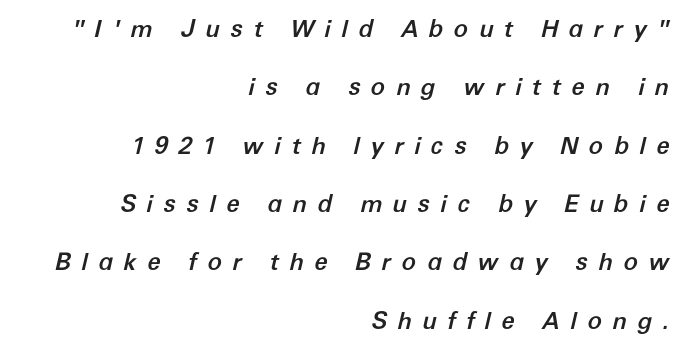
{"italic": "yes", "lean": "right", "slant_degrees": 12, "underline": "no", "align": "right", "line_spacing": "loose", "line_spacing_ratio": 2.43, "letter_spacing": "wide", "letter_spacing_em": 0.43, "glyph_px": 24}
